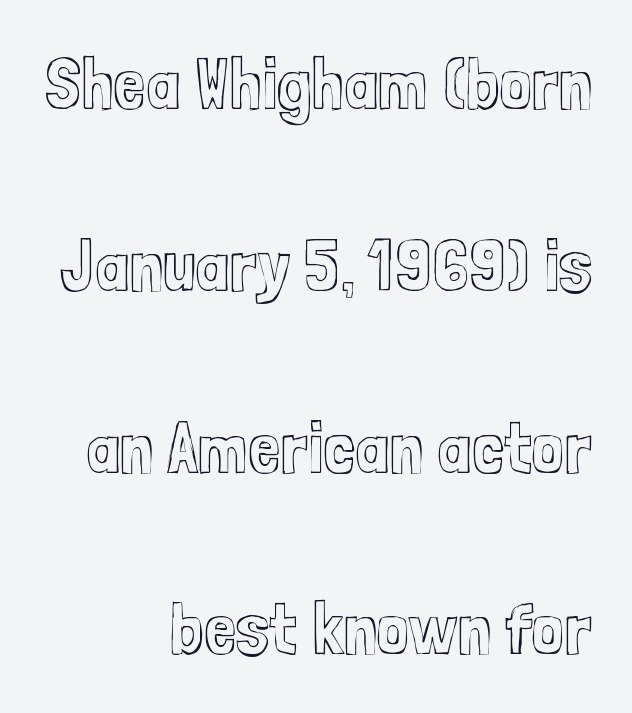
Q: Is the text italic (slanted)? A: No, it is upright.
Q: Is the text underlined? A: No.
Q: How is the paragraph aligned? A: Right-aligned.
Q: Is the spacing between letters normal or unusually wide? A: Normal.
Q: Is the spacing between lines tight, normal or loose? A: Loose.
Q: Width (condensed, normal, or wide)? A: Condensed.
Q: x-height? A: Medium.
Q: Monospaced? A: No.
